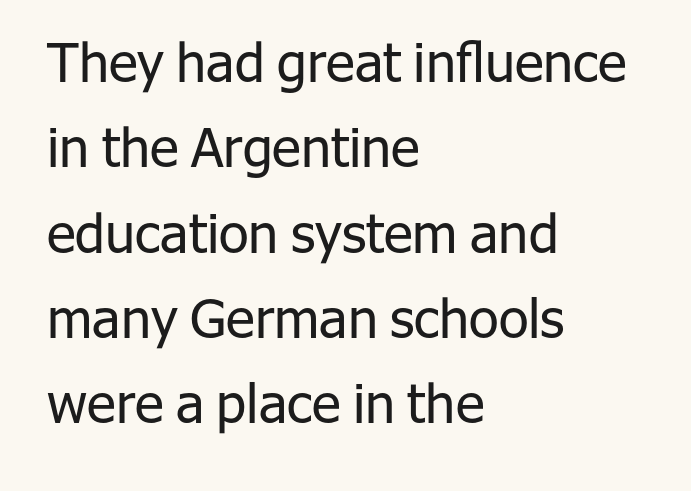
The image shows 54 px regular-weight sans-serif type, upright; set left-aligned, normal line spacing (1.58x), normal letter spacing, not underlined; low stroke contrast and a medium x-height.
